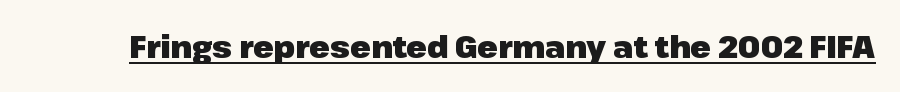
Q: Is the text bold? A: Yes.
Q: Is the text italic (slanted)? A: No, it is upright.
Q: Is the typeface a serif or a sans-serif typeface? A: Sans-serif.
Q: Is the text underlined? A: Yes.
Q: Is the spacing between letters normal or unusually wide? A: Normal.
Q: Width (condensed, normal, or wide)? A: Normal.
Q: Stroke contrast? A: Low.
Q: x-height? A: Medium.
Q: Monospaced? A: No.
